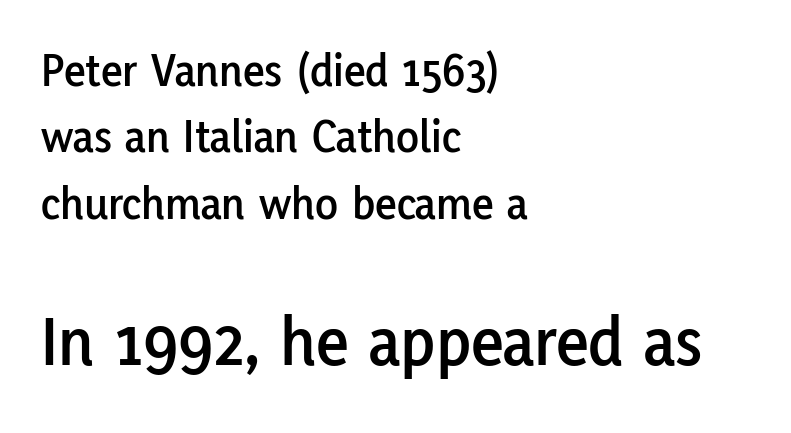
{"serif": "no", "italic": "no", "width": "normal", "stroke_contrast": "low", "x_height": "medium", "monospaced": "no", "underline": "no", "align": "left", "line_spacing": "normal", "line_spacing_ratio": 1.41, "letter_spacing": "normal", "letter_spacing_em": 0.0, "larger_block": "second", "size_ratio": 1.51, "glyph_px": 71}
